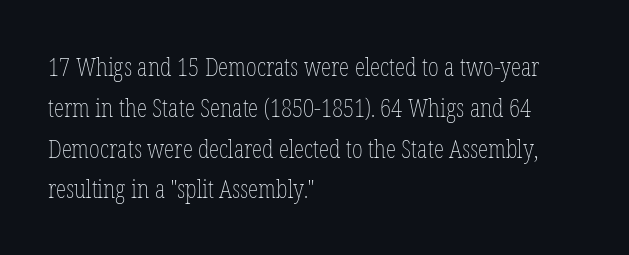
The image shows 26 px text type, upright; set left-aligned, normal line spacing (1.57x), normal letter spacing, not underlined.
